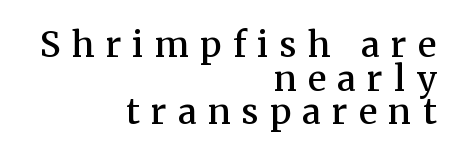
The glyphs are unaccompanied by any horizontal stroke below them. Vertically, the passage feels compressed, each row crowding the next. Compared with an ordinary text face, these strokes are moderately heavier — a semibold. Is this a sans? No — the strokes have serifs.
